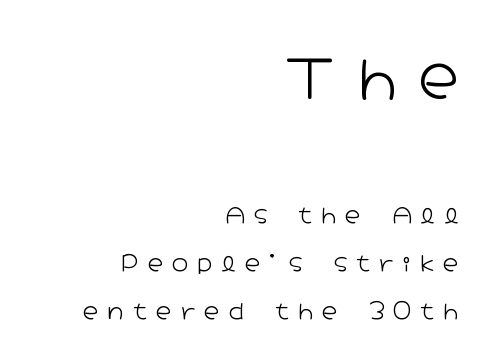
The image shows 56 px light, wide sans-serif type, upright; set right-aligned, loose line spacing (2.17x), unusually wide letter spacing (+0.41 em), not underlined; the first (top) block is 2.55x larger; low stroke contrast and a medium x-height.
